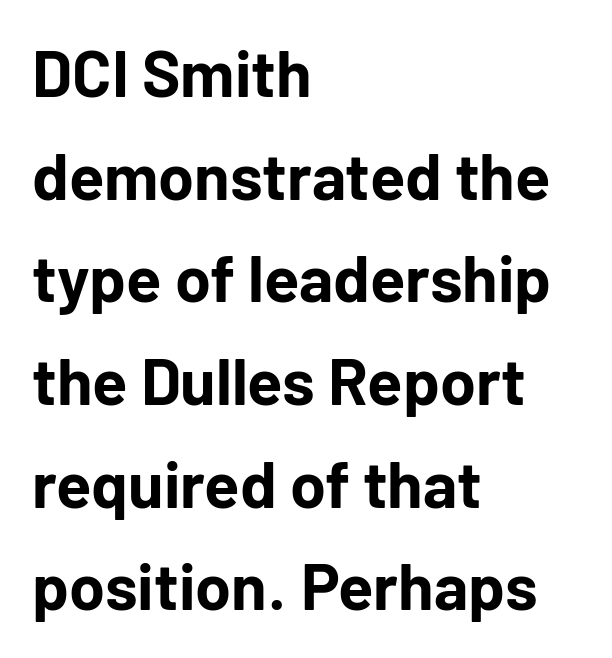
Where is the straight margin? On the left. Proportional: the letters do not fall into vertical columns. The lettering holds an erect, upright posture throughout. Has an underline been added? It has not.
